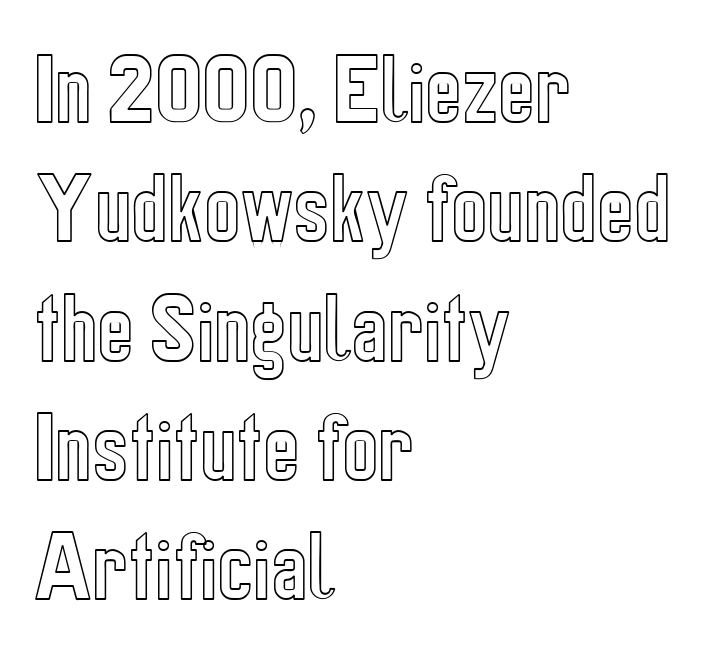
Anything drawn beneath the words? Only blank space. Does the leading feel generous? No, just average. Does extra space separate the letters? No, they use regular spacing. In CSS terms this would be text-align: left.
